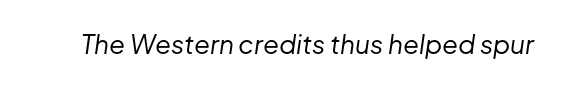
The image shows 26 px text type, italic (leaning right); set normal letter spacing, not underlined.
